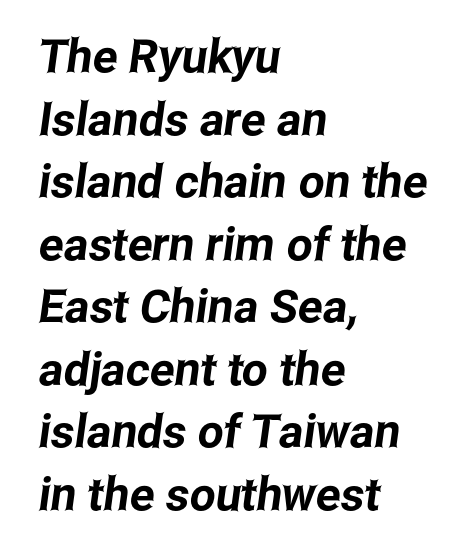
Q: Is the typeface a serif or a sans-serif typeface? A: Sans-serif.
Q: Is the text underlined? A: No.
Q: How is the paragraph aligned? A: Left-aligned.
Q: Is the spacing between letters normal or unusually wide? A: Normal.
Q: Is the spacing between lines tight, normal or loose? A: Normal.
Q: Width (condensed, normal, or wide)? A: Condensed.
Q: Stroke contrast? A: Low.
Q: x-height? A: Medium.
Q: Monospaced? A: No.
